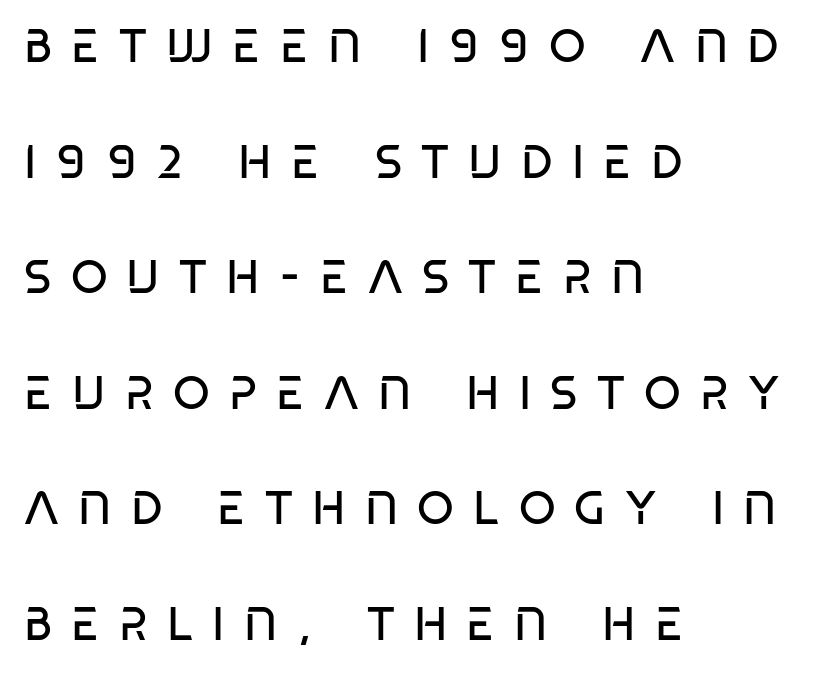
Lines of text with bare space underneath. Italic: no, the glyphs are upright roman. Tracking value appears strongly positive — letters spread wide. On a weight scale, this lands at 450 or below. Look at the bottom of the vertical strokes: they stop flat, with no serifs.
